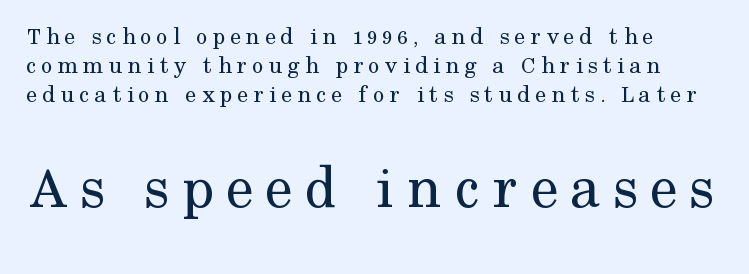
Q: Is the text bold? A: No.
Q: Is the text italic (slanted)? A: No, it is upright.
Q: Is the typeface a serif or a sans-serif typeface? A: Serif.
Q: Is the text underlined? A: No.
Q: How is the paragraph aligned? A: Left-aligned.
Q: Is the spacing between letters normal or unusually wide? A: Unusually wide.
Q: Which block of text is set in a larger size, the first (top) or the second (bottom)? A: The second (bottom) one.
Q: Width (condensed, normal, or wide)? A: Normal.
Q: Stroke contrast? A: Medium.
Q: x-height? A: Medium.
Q: Monospaced? A: No.
